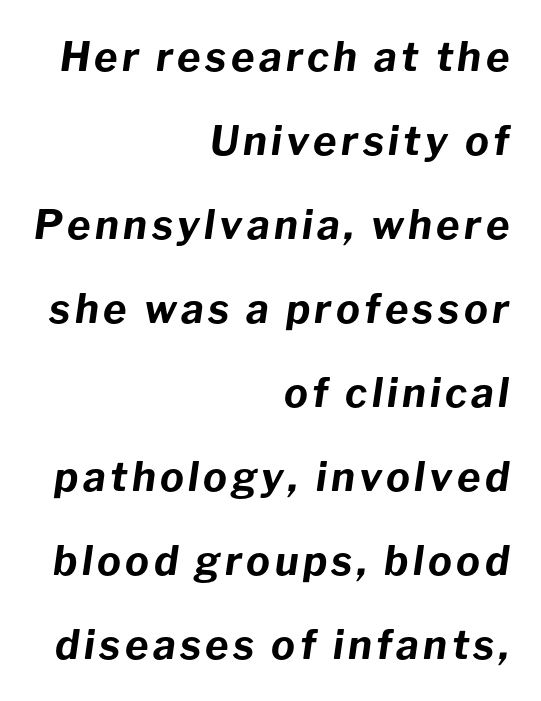
The image shows 40 px bold type, italic (leaning right); set right-aligned, loose line spacing (2.1x), not underlined; low stroke contrast and a medium x-height.
